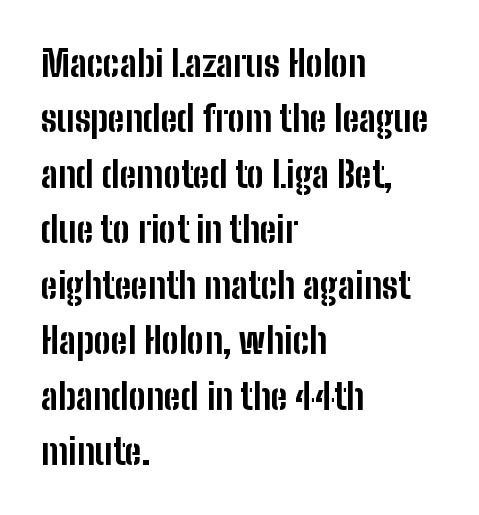
The image shows 36 px bold, condensed sans-serif type, upright; set left-aligned, normal line spacing (1.54x), normal letter spacing, not underlined; low stroke contrast and a medium x-height.
